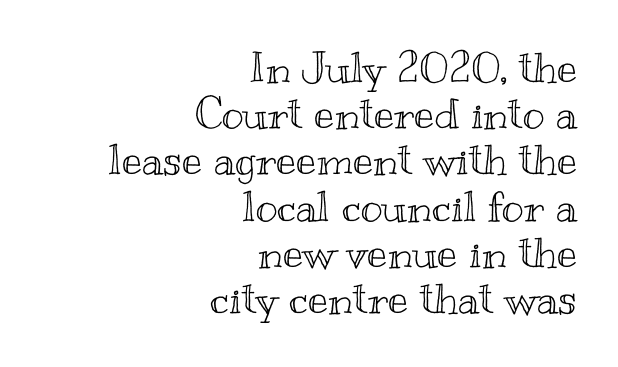
{"italic": "no", "width": "wide", "x_height": "small", "monospaced": "no", "underline": "no", "align": "right", "line_spacing": "tight", "line_spacing_ratio": 1.1, "letter_spacing": "normal", "letter_spacing_em": 0.0, "glyph_px": 42}
